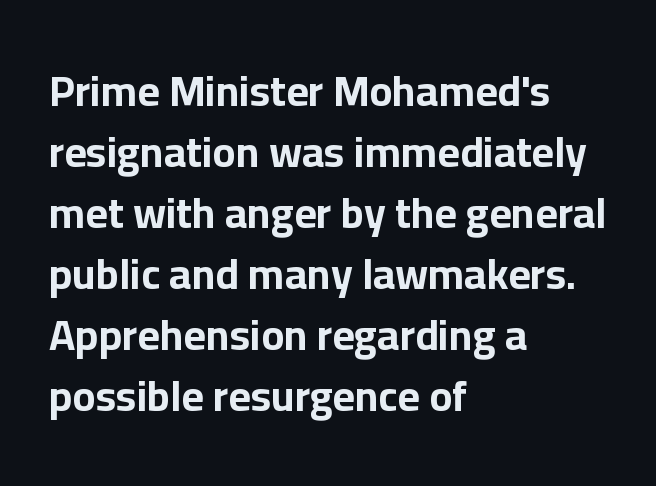
Q: Is the text bold? A: Yes.
Q: Is the text italic (slanted)? A: No, it is upright.
Q: Is the typeface a serif or a sans-serif typeface? A: Sans-serif.
Q: Is the text underlined? A: No.
Q: How is the paragraph aligned? A: Left-aligned.
Q: Is the spacing between letters normal or unusually wide? A: Normal.
Q: Is the spacing between lines tight, normal or loose? A: Normal.
Q: Width (condensed, normal, or wide)? A: Normal.
Q: Stroke contrast? A: Low.
Q: x-height? A: Medium.
Q: Monospaced? A: No.
